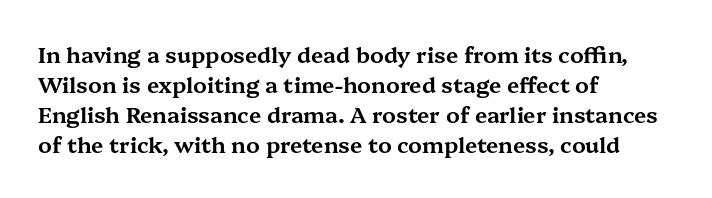
{"italic": "no", "underline": "no", "align": "left", "line_spacing": "normal", "line_spacing_ratio": 1.37, "letter_spacing": "normal", "letter_spacing_em": 0.0, "glyph_px": 22}
